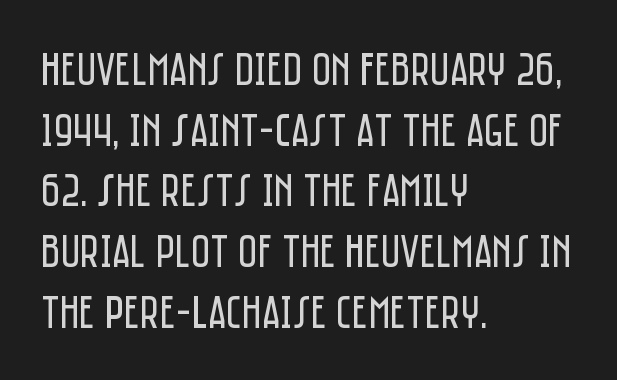
The zone under the glyphs is completely vacant. Nothing heavy about these letters — not bold at all. You can tell from the bare stems that sans-serif type was used. This block has exactly the height ordinary leading produces.
